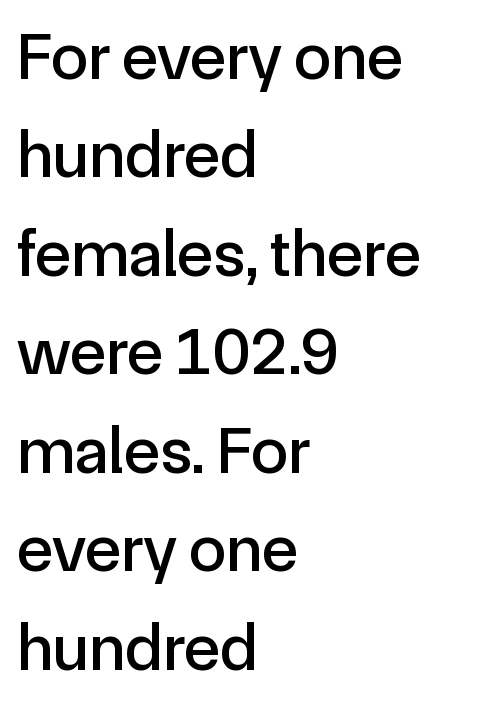
Q: Is the text italic (slanted)? A: No, it is upright.
Q: Is the typeface a serif or a sans-serif typeface? A: Sans-serif.
Q: Is the text underlined? A: No.
Q: How is the paragraph aligned? A: Left-aligned.
Q: Is the spacing between letters normal or unusually wide? A: Normal.
Q: Is the spacing between lines tight, normal or loose? A: Normal.
Q: Width (condensed, normal, or wide)? A: Normal.
Q: x-height? A: Medium.
Q: Monospaced? A: No.
